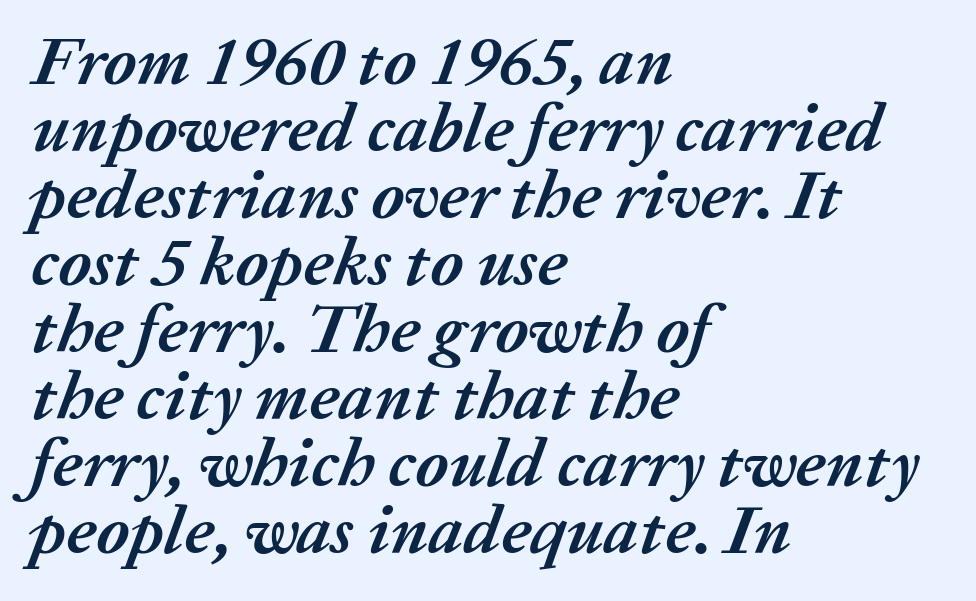
{"italic": "yes", "lean": "right", "slant_degrees": 20, "bold": "yes", "weight": "semibold", "width": "normal", "stroke_contrast": "medium", "x_height": "medium", "monospaced": "no", "underline": "no", "align": "left", "line_spacing": "tight", "line_spacing_ratio": 0.97, "letter_spacing": "normal", "letter_spacing_em": 0.0, "glyph_px": 69}
